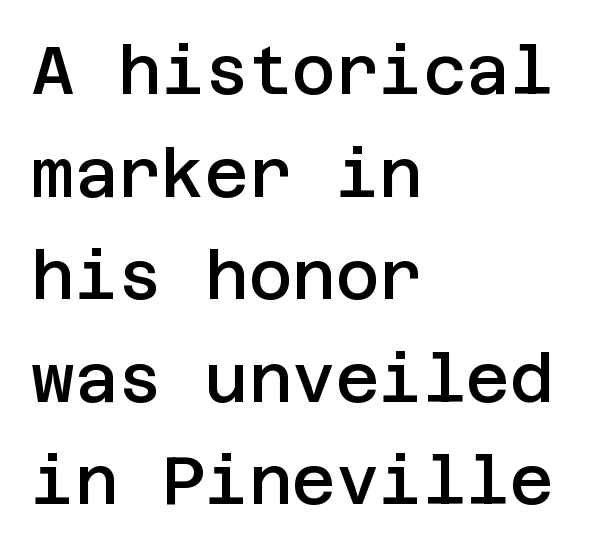
Q: Is the text bold? A: Semi-bold.
Q: Is the text italic (slanted)? A: No, it is upright.
Q: Is the typeface a serif or a sans-serif typeface? A: Sans-serif.
Q: Is the text underlined? A: No.
Q: How is the paragraph aligned? A: Left-aligned.
Q: Is the spacing between letters normal or unusually wide? A: Normal.
Q: Is the spacing between lines tight, normal or loose? A: Normal.
Q: Width (condensed, normal, or wide)? A: Normal.
Q: Stroke contrast? A: Low.
Q: x-height? A: Large.
